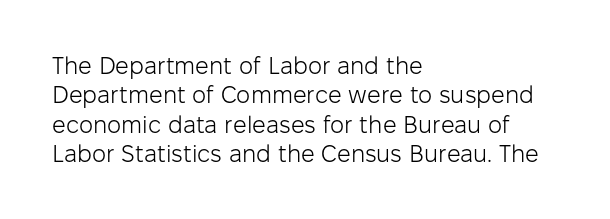
The image shows 24 px text type, upright; set left-aligned, line spacing 1.22x, normal letter spacing, not underlined.
